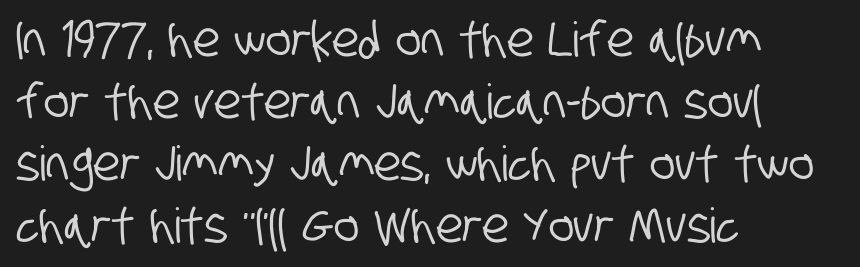
Letters rest on an invisible, unmarked baseline. Type style note: lacks serifs. Looks like regular typesetting: each glyph gets only the width it needs. How are the letters spaced? Ordinarily, with no added tracking.
